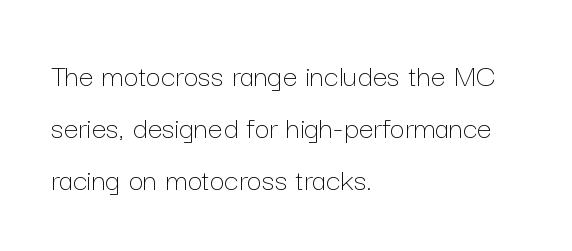
{"italic": "no", "bold": "no", "weight": "thin", "width": "normal", "stroke_contrast": "low", "x_height": "medium", "monospaced": "no", "underline": "no", "align": "left", "line_spacing": "normal", "line_spacing_ratio": 1.57, "letter_spacing": "normal", "letter_spacing_em": 0.0, "glyph_px": 33}
